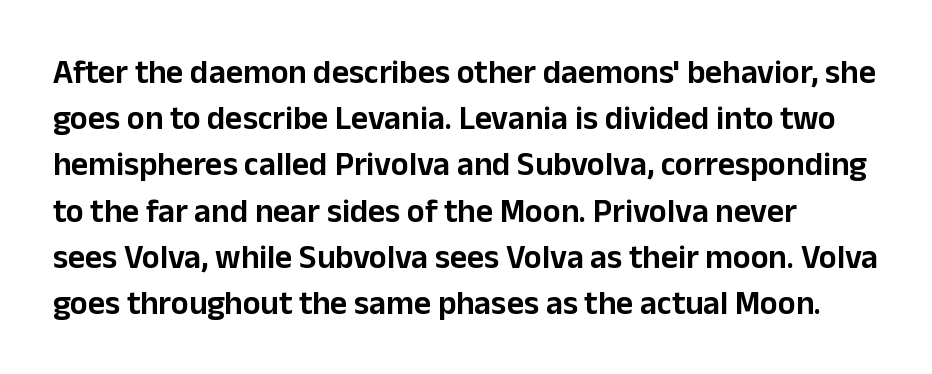
Standard letterfit; no display-style spreading of the glyphs. Varying glyph widths throughout — classic text-font behaviour. Are there feet on the stems? There aren't — it's a sans. Clear beneath every line of the passage. The rows are spaced the way most documents space them.
